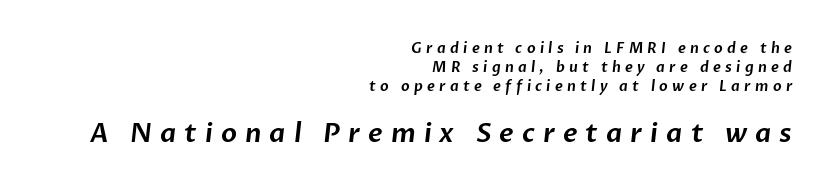
Q: Is the text underlined? A: No.
Q: How is the paragraph aligned? A: Right-aligned.
Q: Is the spacing between letters normal or unusually wide? A: Unusually wide.
Q: Is the spacing between lines tight, normal or loose? A: Normal.
Q: Which block of text is set in a larger size, the first (top) or the second (bottom)? A: The second (bottom) one.
